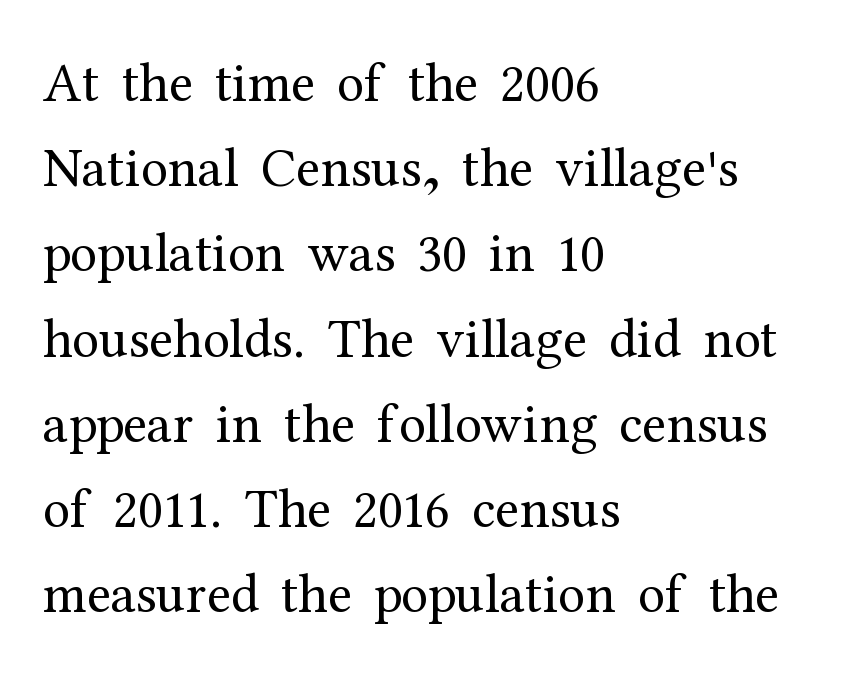
Q: Is the text bold? A: No.
Q: Is the text italic (slanted)? A: No, it is upright.
Q: Is the typeface a serif or a sans-serif typeface? A: Serif.
Q: Is the text underlined? A: No.
Q: How is the paragraph aligned? A: Left-aligned.
Q: Is the spacing between letters normal or unusually wide? A: Normal.
Q: Is the spacing between lines tight, normal or loose? A: Normal.
Q: Width (condensed, normal, or wide)? A: Normal.
Q: Stroke contrast? A: Medium.
Q: x-height? A: Medium.
Q: Monospaced? A: No.
